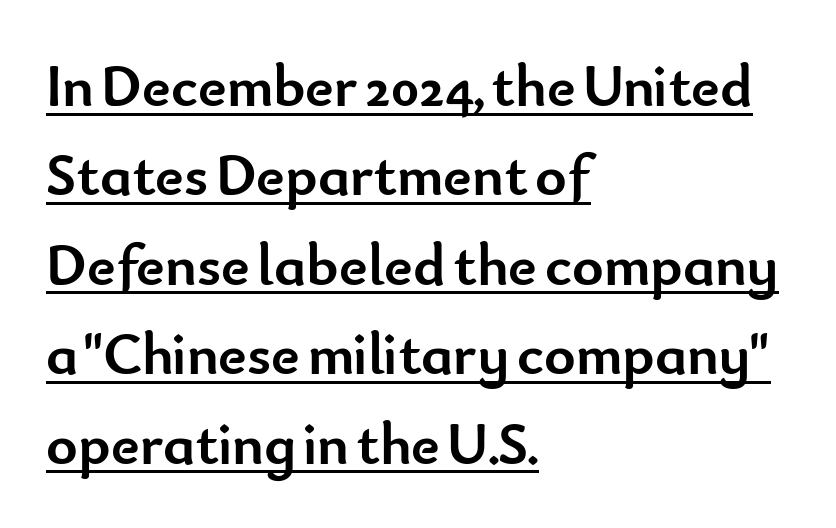
The image shows 60 px semibold sans-serif type, upright; set left-aligned, normal line spacing (1.49x), normal letter spacing, underlined; low stroke contrast and a small x-height.
